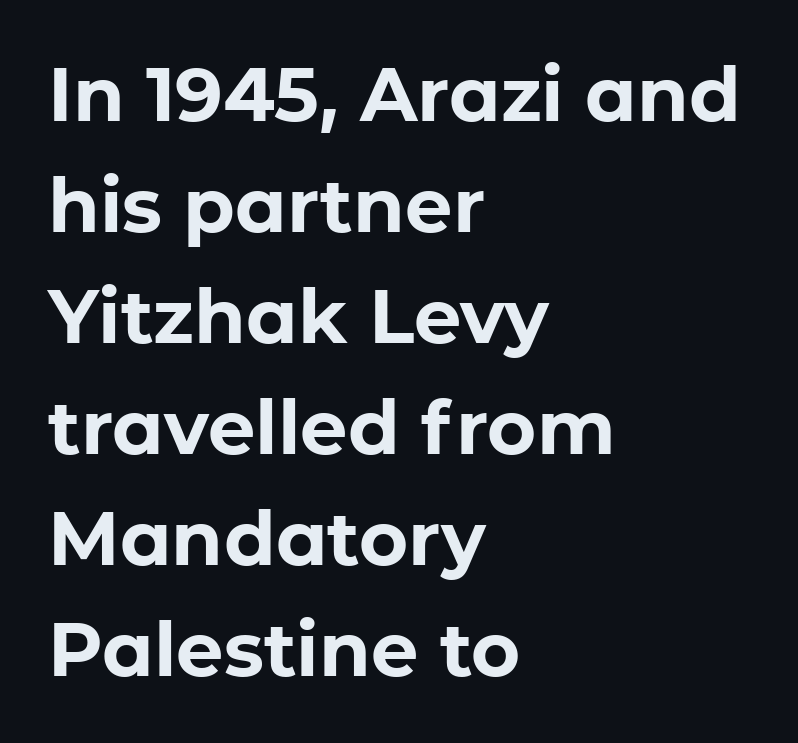
{"serif": "no", "italic": "no", "bold": "yes", "weight": "bold", "width": "normal", "stroke_contrast": "low", "x_height": "medium", "monospaced": "no", "underline": "no", "align": "left", "line_spacing": "normal", "line_spacing_ratio": 1.48, "letter_spacing": "normal", "letter_spacing_em": 0.0, "glyph_px": 75}
